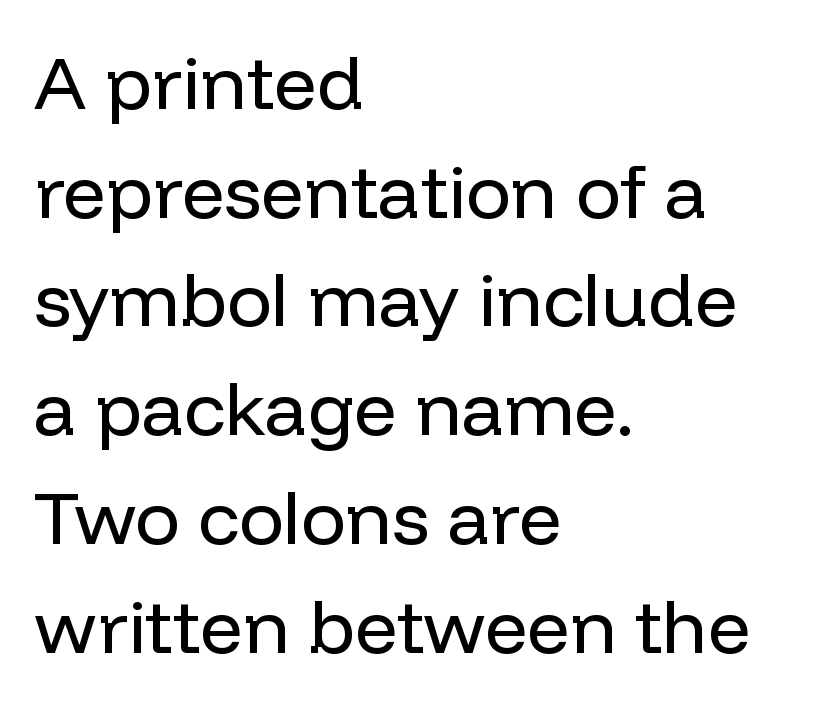
The lines are quadded left. Characters follow at the spacing the type designer built in. Lines of text with bare space underneath. Is the type heavy? It reads as light-to-regular instead. The glyphs in this specimen are sans serif. Regarding leading, the lines here are spaced in the standard way.
